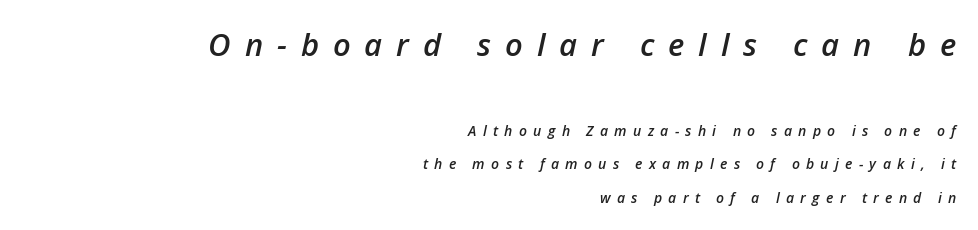
Q: Is the text bold? A: Semi-bold.
Q: Is the text italic (slanted)? A: Yes, it leans right by about 12 degrees.
Q: Is the text underlined? A: No.
Q: How is the paragraph aligned? A: Right-aligned.
Q: Is the spacing between letters normal or unusually wide? A: Unusually wide.
Q: Is the spacing between lines tight, normal or loose? A: Loose.
Q: Which block of text is set in a larger size, the first (top) or the second (bottom)? A: The first (top) one.
Q: Width (condensed, normal, or wide)? A: Normal.
Q: Stroke contrast? A: Low.
Q: x-height? A: Medium.
Q: Monospaced? A: No.
